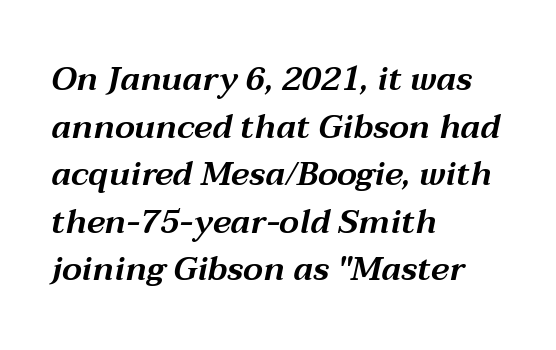
These lines sit exactly where default settings would place them. Style check: oblique. Bare-footed words on every line. Characters follow at the spacing the type designer built in. This sample is left-justified, so line endings fall wherever the words run out.
